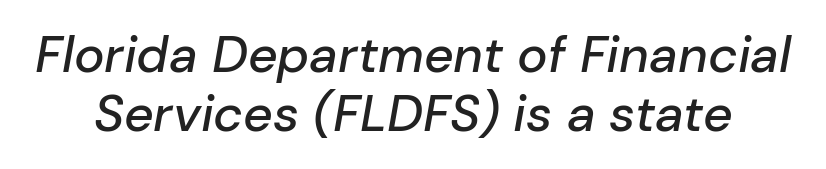
{"italic": "yes", "lean": "right", "slant_degrees": 10, "width": "normal", "stroke_contrast": "low", "x_height": "medium", "monospaced": "no", "underline": "no", "line_spacing_ratio": 1.16, "letter_spacing": "normal", "letter_spacing_em": 0.0, "glyph_px": 51}
